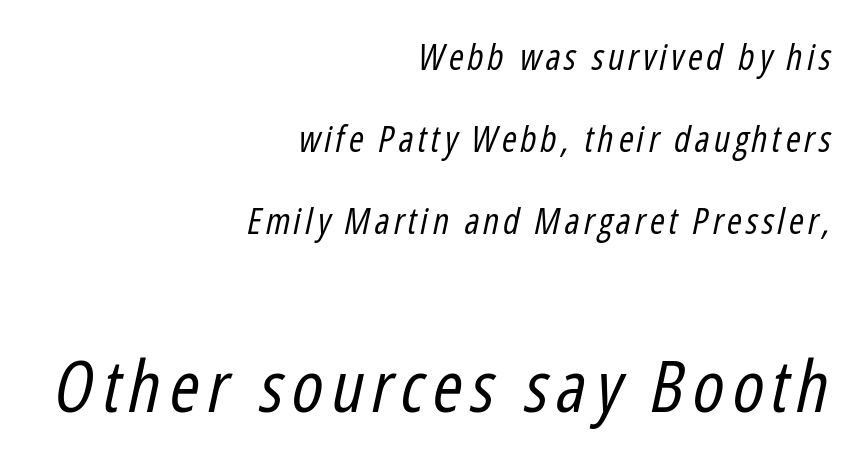
{"italic": "yes", "lean": "right", "slant_degrees": 12, "bold": "no", "weight": "regular", "width": "condensed", "stroke_contrast": "low", "x_height": "medium", "monospaced": "no", "underline": "no", "align": "right", "line_spacing": "loose", "line_spacing_ratio": 2.28, "larger_block": "second", "size_ratio": 2.0, "glyph_px": 72}
